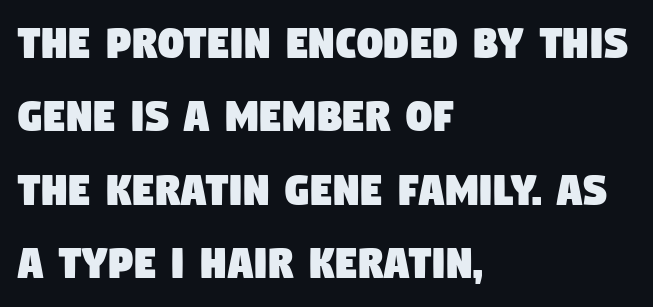
The image shows 51 px condensed sans-serif type; set left-aligned, normal line spacing (1.44x), normal letter spacing, not underlined; low stroke contrast and a large x-height.
